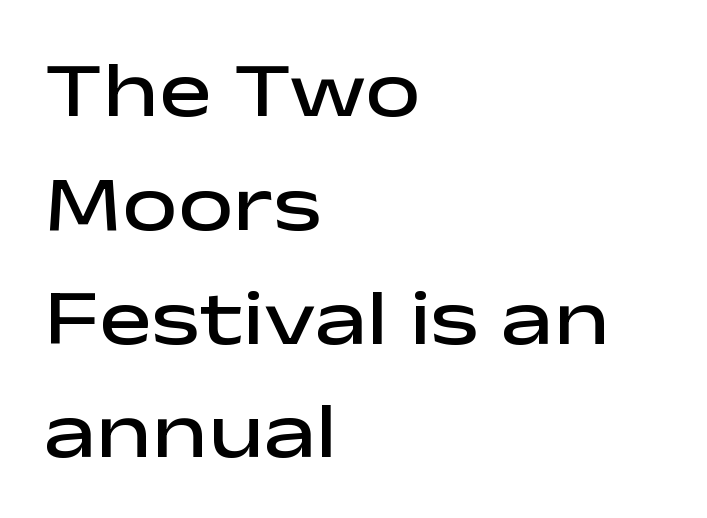
The characters display no serif detailing; their extremities are plain. Compared with typical body copy, the letter spacing here is the same. A student would call this left alignment; a typographer would say flush left, rag right. Set as a demibold, roughly 600 on the weight scale. The passage shown is typed in a proportional face where columns would drift.
